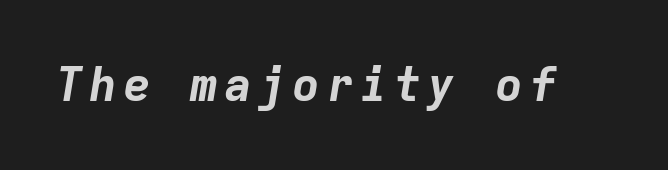
Q: Is the text bold? A: Yes.
Q: Is the text italic (slanted)? A: Yes, it leans right by about 9 degrees.
Q: Is the text underlined? A: No.
Q: Width (condensed, normal, or wide)? A: Normal.
Q: Stroke contrast? A: Low.
Q: x-height? A: Medium.
Q: Monospaced? A: Yes.
